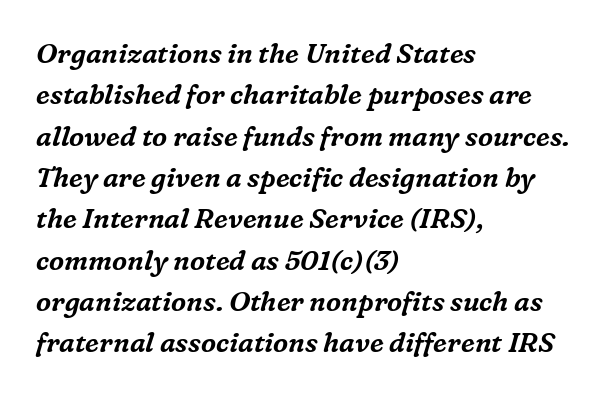
The image shows 27 px text type, italic (leaning right); set left-aligned, normal line spacing (1.53x), normal letter spacing, not underlined.
